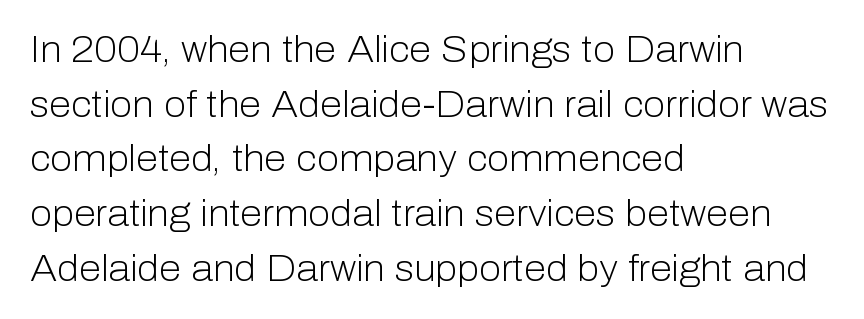
Q: Is the text bold? A: No.
Q: Is the text italic (slanted)? A: No, it is upright.
Q: Is the typeface a serif or a sans-serif typeface? A: Sans-serif.
Q: Is the text underlined? A: No.
Q: How is the paragraph aligned? A: Left-aligned.
Q: Is the spacing between letters normal or unusually wide? A: Normal.
Q: Is the spacing between lines tight, normal or loose? A: Normal.
Q: Width (condensed, normal, or wide)? A: Normal.
Q: Stroke contrast? A: Low.
Q: x-height? A: Medium.
Q: Monospaced? A: No.
